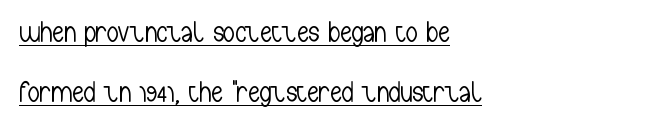
The image shows 29 px light, condensed sans-serif type, upright; set left-aligned, loose line spacing (2.07x), normal letter spacing, underlined; low stroke contrast and a medium x-height.
